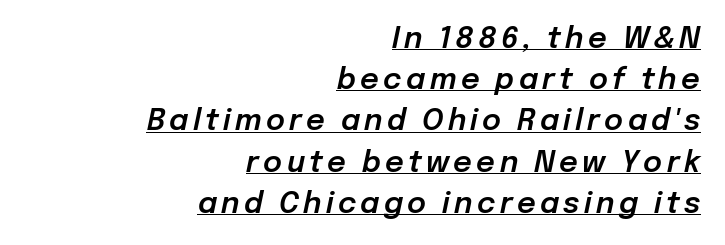
Q: Is the text italic (slanted)? A: Yes, it leans right by about 12 degrees.
Q: Is the text underlined? A: Yes.
Q: How is the paragraph aligned? A: Right-aligned.
Q: Is the spacing between lines tight, normal or loose? A: Normal.
Q: Width (condensed, normal, or wide)? A: Normal.
Q: Stroke contrast? A: Low.
Q: x-height? A: Medium.
Q: Monospaced? A: No.
